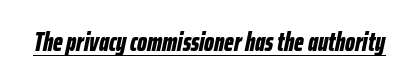
Q: Is the text bold? A: Yes.
Q: Is the text italic (slanted)? A: Yes, it leans right by about 12 degrees.
Q: Is the text underlined? A: Yes.
Q: Is the spacing between letters normal or unusually wide? A: Normal.
